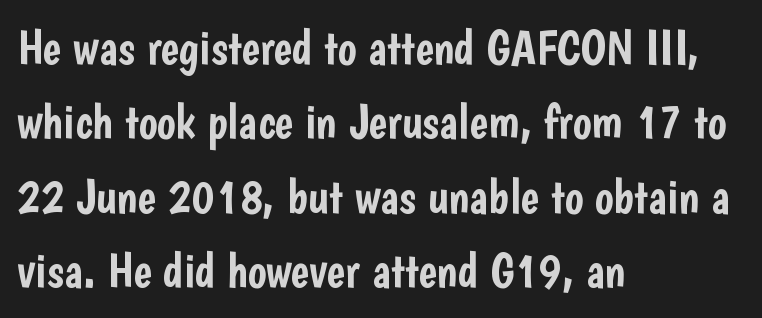
Interline gaps are of average width in this sample. Students, note that the glyphs here touch the page at normal intervals. Vertical strokes here are truly vertical. Line beginnings align vertically; line endings do not. The font family rendered here belongs to the sans-serif group.
